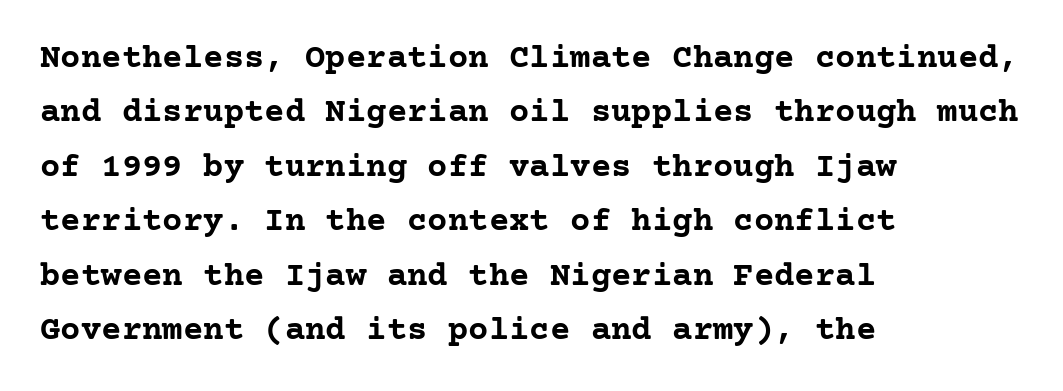
The image shows 34 px semibold serif type, upright; set left-aligned, normal line spacing (1.6x), normal letter spacing, not underlined; low stroke contrast and a medium x-height.
